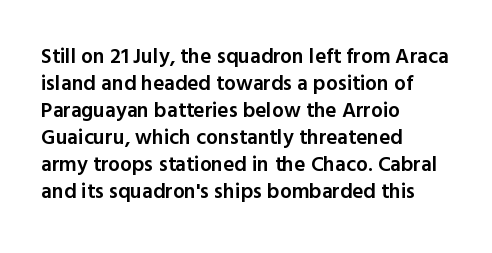
{"italic": "no", "bold": "semi", "underline": "no", "align": "left", "line_spacing": "normal", "line_spacing_ratio": 1.29, "letter_spacing": "normal", "letter_spacing_em": 0.0, "glyph_px": 21}
